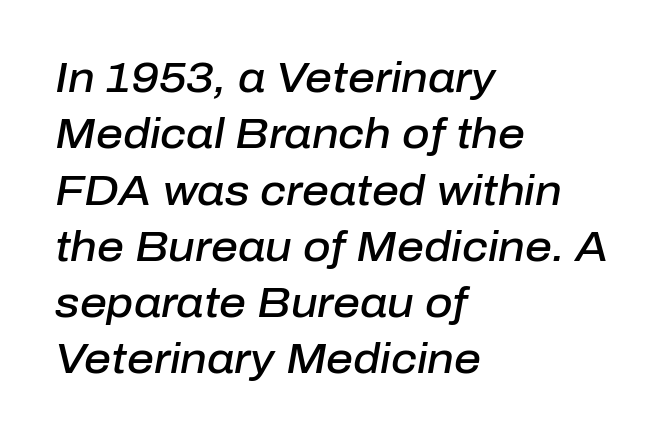
The image shows 42 px semibold type, italic (leaning right); set left-aligned, normal line spacing (1.34x), normal letter spacing, not underlined; low stroke contrast and a medium x-height.
